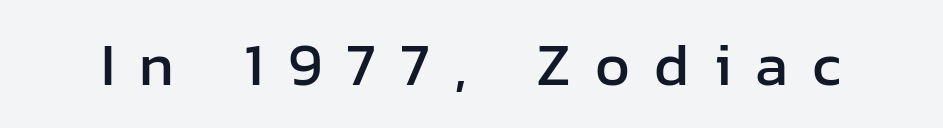
Notice how the stems are strictly vertical — no italics here. Do the characters align in a grid? No, the font is proportional. You can tell from the bare stems that sans-serif type was used. Descender tails drop into unmarked territory. Characters follow at a spacing far wider than the type designer built in.
